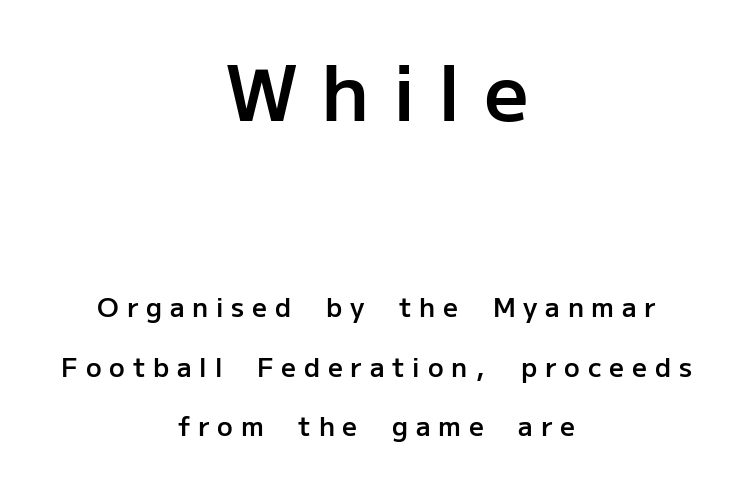
The image shows 78 px semibold sans-serif type, upright; set centered, loose line spacing (2.3x), unusually wide letter spacing (+0.3 em), not underlined; the first (top) block is 3.0x larger; low stroke contrast and a medium x-height.
